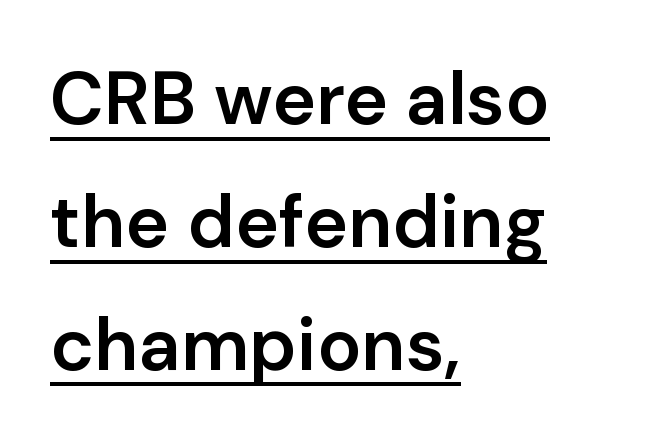
The image shows 74 px semibold sans-serif type, upright; set left-aligned, normal line spacing (1.66x), normal letter spacing, underlined; low stroke contrast and a medium x-height.
